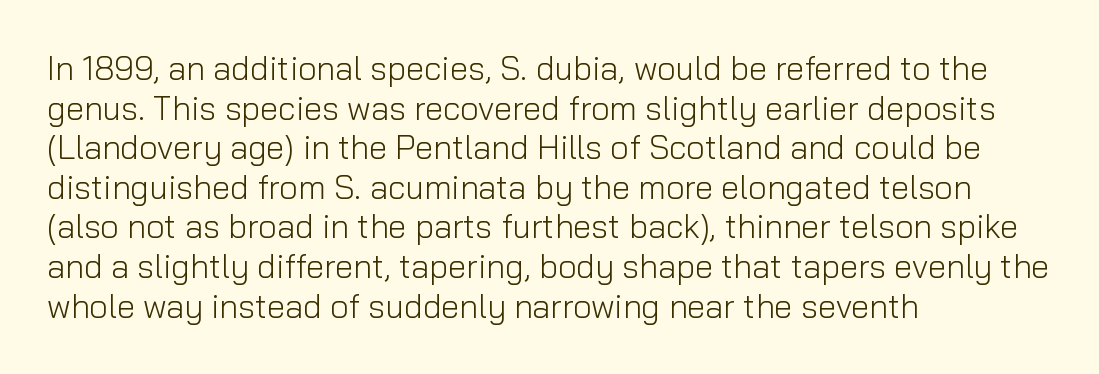
The type sits square on the baseline with zero lean. Short and long lines alike share a common starting point at left. Heaviness? Minimal to ordinary, like unemphasized prose. Regarding serifs, this sample does without them. Clear beneath every line of the passage.
